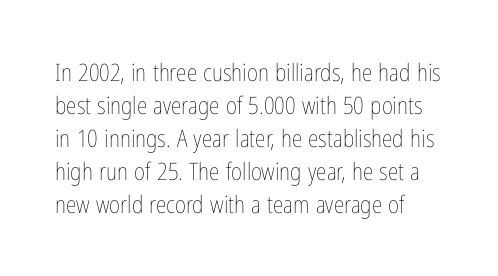
{"italic": "no", "bold": "no", "underline": "no", "line_spacing": "normal", "line_spacing_ratio": 1.37, "letter_spacing": "normal", "letter_spacing_em": 0.0, "glyph_px": 24}
